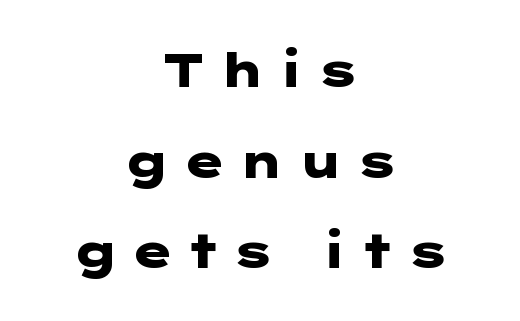
Vertical spacing — loose. Descender tails drop into unmarked territory. How are the letters spaced? Widely, with obvious added tracking. Classification — sans serif. This rendering uses center alignment, leaving both contours irregular but symmetric.
